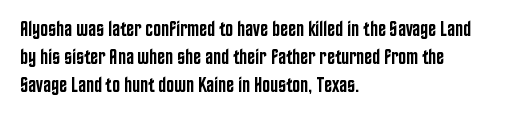
{"italic": "no", "bold": "semi", "underline": "no", "align": "left", "line_spacing": "normal", "line_spacing_ratio": 1.33, "letter_spacing": "normal", "letter_spacing_em": 0.0, "glyph_px": 21}
